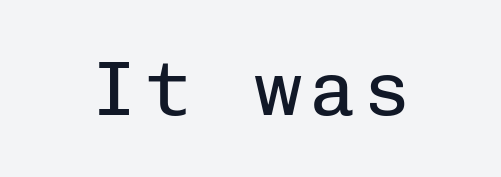
{"serif": "no", "italic": "no", "bold": "no", "weight": "regular", "width": "normal", "stroke_contrast": "low", "x_height": "medium", "monospaced": "yes", "underline": "no", "glyph_px": 77}
